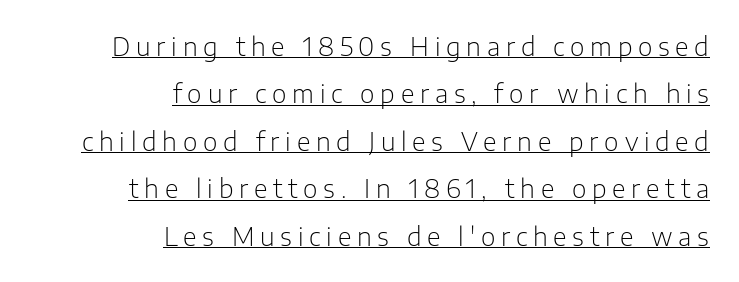
Q: Is the text bold? A: No.
Q: Is the text italic (slanted)? A: No, it is upright.
Q: Is the text underlined? A: Yes.
Q: How is the paragraph aligned? A: Right-aligned.
Q: Is the spacing between letters normal or unusually wide? A: Unusually wide.
Q: Is the spacing between lines tight, normal or loose? A: Loose.
